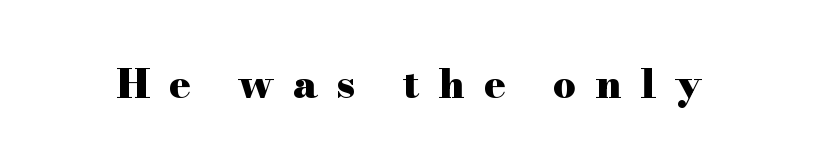
Q: Is the text bold? A: Yes.
Q: Is the text italic (slanted)? A: No, it is upright.
Q: Is the typeface a serif or a sans-serif typeface? A: Serif.
Q: Is the text underlined? A: No.
Q: Is the spacing between letters normal or unusually wide? A: Unusually wide.
Q: Width (condensed, normal, or wide)? A: Wide.
Q: Stroke contrast? A: High.
Q: x-height? A: Small.
Q: Monospaced? A: No.
